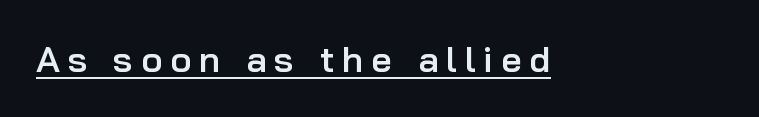
{"serif": "no", "italic": "no", "bold": "semi", "weight": "semibold", "width": "normal", "stroke_contrast": "low", "x_height": "medium", "monospaced": "no", "underline": "yes", "align": "left", "letter_spacing": "wide", "letter_spacing_em": 0.22, "glyph_px": 36}
